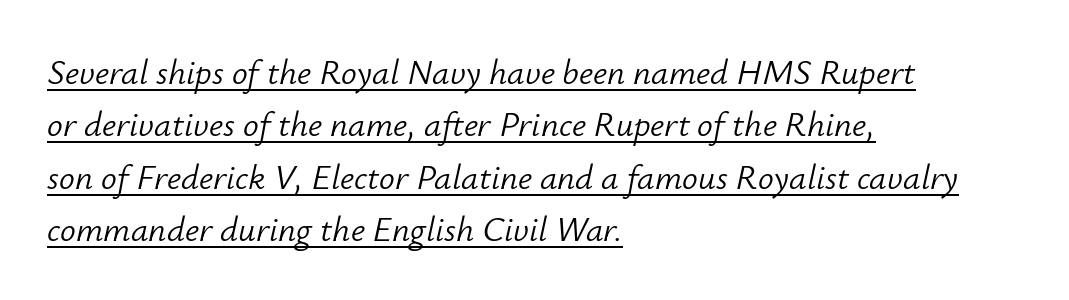
The image shows 35 px light type, italic (leaning right); set left-aligned, normal line spacing (1.5x), normal letter spacing, underlined; low stroke contrast and a small x-height.
